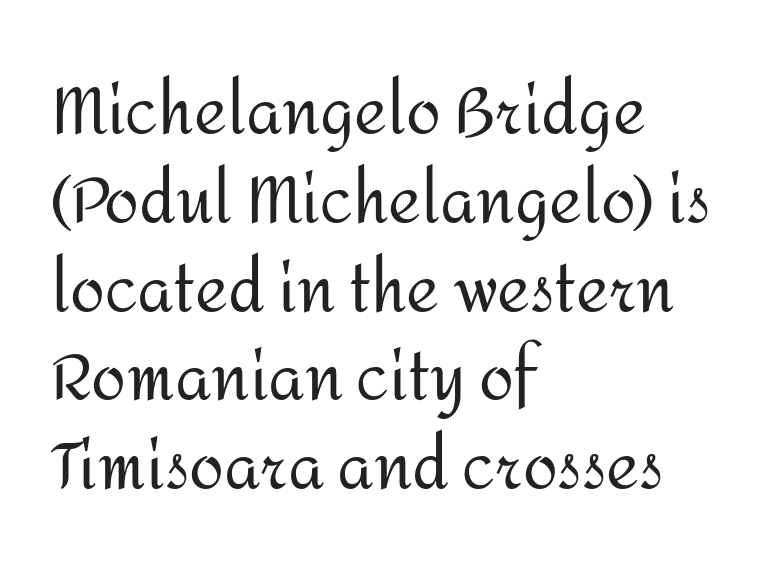
One-word summary of the alignment: left. You can tell from the bare stems that sans-serif type was used. Only glyphs here, with clear space below each row. Proportional: the letters do not fall into vertical columns.
